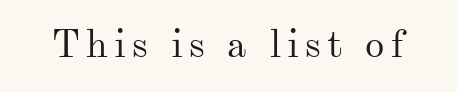
{"serif": "yes", "italic": "no", "bold": "no", "weight": "regular", "width": "normal", "stroke_contrast": "medium", "x_height": "small", "monospaced": "no", "underline": "no", "glyph_px": 39}
